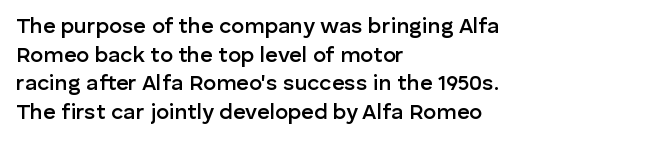
Q: Is the text bold? A: Semi-bold.
Q: Is the text italic (slanted)? A: No, it is upright.
Q: Is the text underlined? A: No.
Q: How is the paragraph aligned? A: Left-aligned.
Q: Is the spacing between letters normal or unusually wide? A: Normal.
Q: Is the spacing between lines tight, normal or loose? A: Normal.
